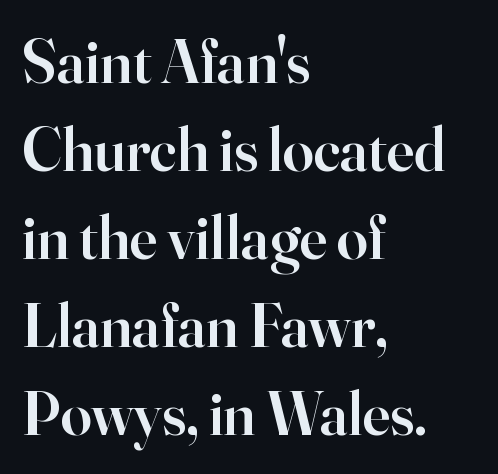
The lines sit at an ordinary, default distance from one another. The ragged edge is on the right, which tells us the setting is flush left. This is the in-between weight designers call semibold or demi. You could not count columns in this text — the font is proportionally spaced. The type is set solid horizontally, with unmodified tracking.
